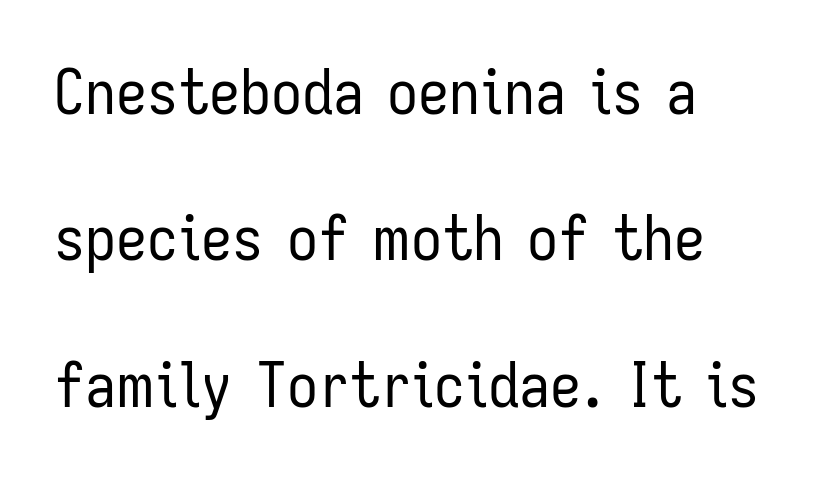
{"serif": "no", "italic": "no", "bold": "no", "weight": "regular", "width": "condensed", "stroke_contrast": "low", "x_height": "medium", "monospaced": "no", "underline": "no", "align": "left", "line_spacing": "loose", "line_spacing_ratio": 2.36, "letter_spacing": "normal", "letter_spacing_em": 0.0, "glyph_px": 62}
